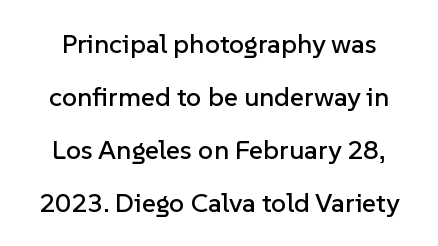
{"italic": "no", "underline": "no", "line_spacing": "loose", "line_spacing_ratio": 1.96, "letter_spacing": "normal", "letter_spacing_em": 0.0, "glyph_px": 27}
